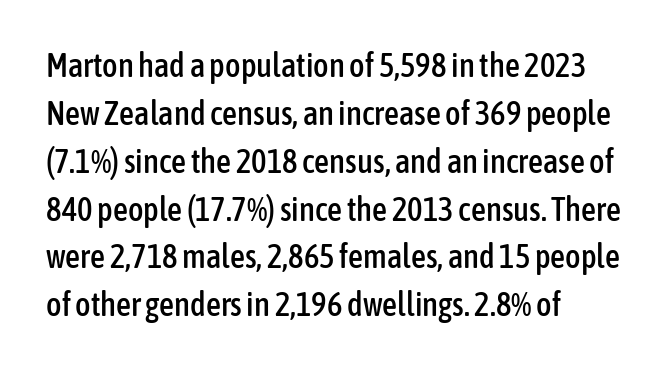
Q: Is the text italic (slanted)? A: No, it is upright.
Q: Is the typeface a serif or a sans-serif typeface? A: Sans-serif.
Q: Is the text underlined? A: No.
Q: How is the paragraph aligned? A: Left-aligned.
Q: Is the spacing between letters normal or unusually wide? A: Normal.
Q: Is the spacing between lines tight, normal or loose? A: Normal.
Q: Width (condensed, normal, or wide)? A: Condensed.
Q: Stroke contrast? A: Low.
Q: x-height? A: Medium.
Q: Monospaced? A: No.
